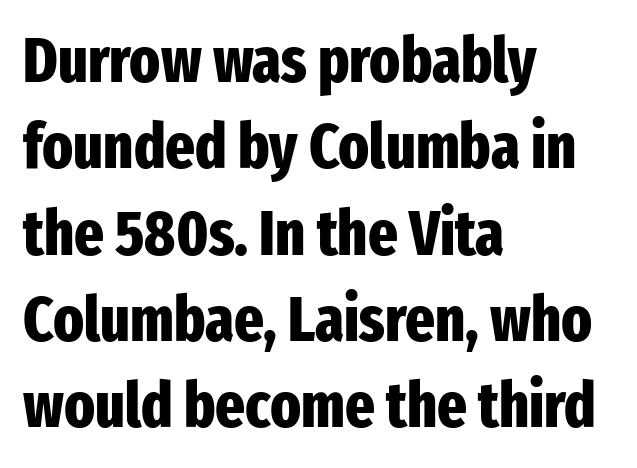
The glyphs are unaccompanied by any horizontal stroke below them. Think of a printed novel: that variable character pitch is what you see here. Is this a sans? Yes — the strokes have no serifs. Compared with an ordinary text face, these strokes are far heavier — a full bold. Rows of type keep a routine distance in the vertical direction.
